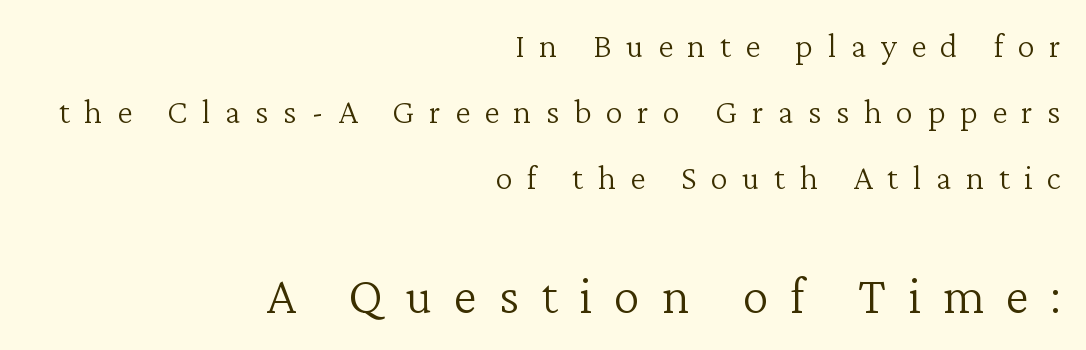
Here the designer chose a conventional face with non-uniform glyph widths. Stems here are at most as thick as an everyday book face. Loose tracking; the words dissolve into strings of separated letters. The glyphs are unaccompanied by any horizontal stroke below them. Note: serifs present on the glyphs.
